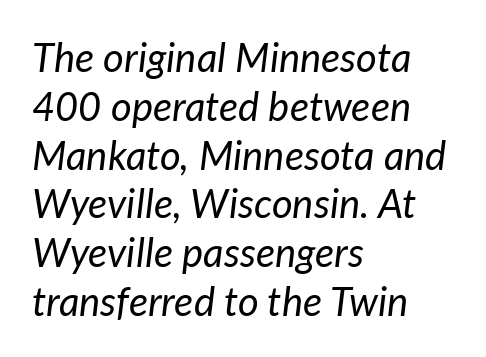
The image shows 40 px regular-weight type, italic (leaning right); set left-aligned, line spacing 1.22x, normal letter spacing, not underlined; low stroke contrast and a medium x-height.
